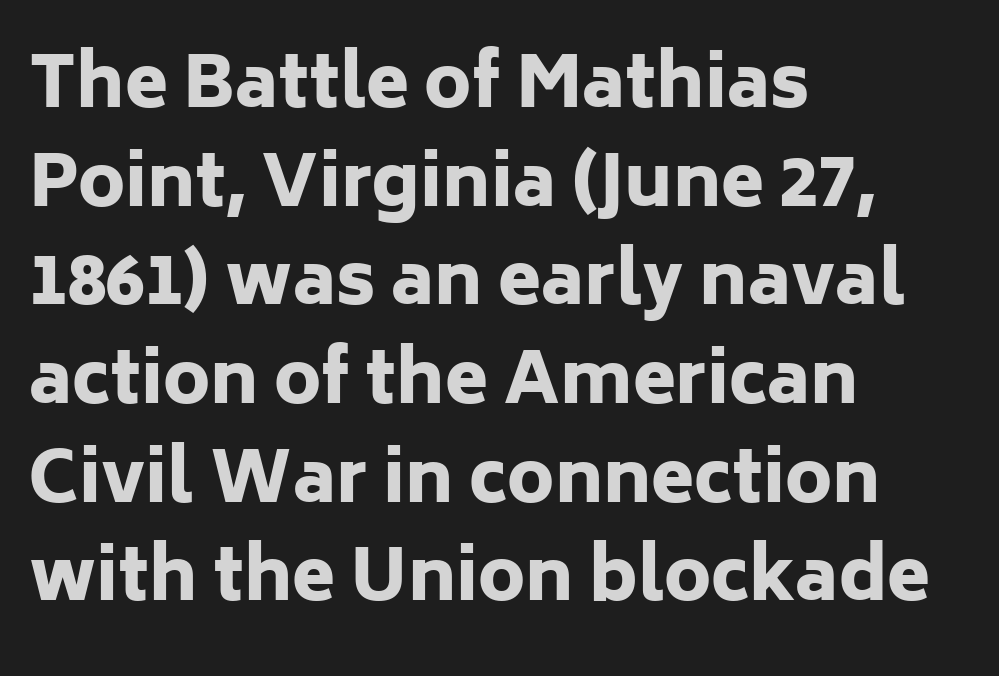
{"serif": "no", "italic": "no", "bold": "yes", "weight": "heavy", "width": "normal", "stroke_contrast": "low", "x_height": "medium", "monospaced": "no", "underline": "no", "align": "left", "line_spacing": "normal", "line_spacing_ratio": 1.41, "letter_spacing": "normal", "letter_spacing_em": 0.0, "glyph_px": 70}
